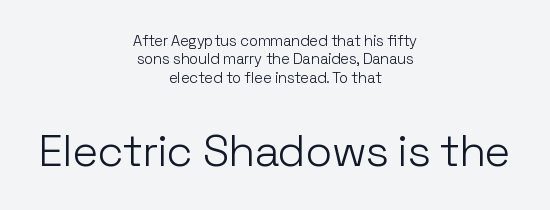
{"serif": "no", "italic": "no", "bold": "no", "weight": "light", "width": "normal", "stroke_contrast": "low", "x_height": "medium", "monospaced": "no", "underline": "no", "align": "center", "line_spacing_ratio": 1.23, "letter_spacing": "normal", "letter_spacing_em": 0.0, "larger_block": "second", "size_ratio": 2.93, "glyph_px": 44}
